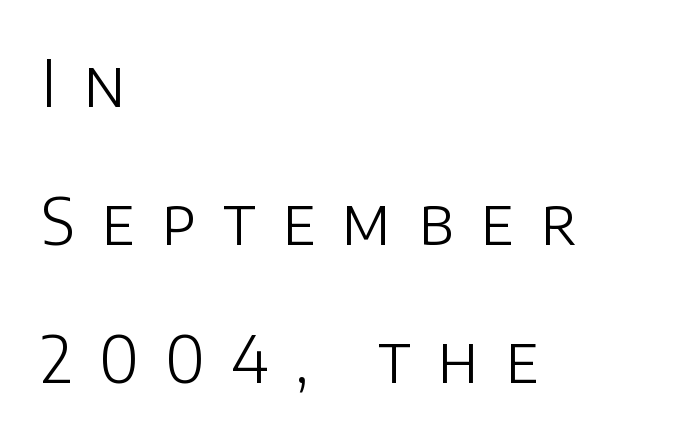
{"serif": "no", "italic": "no", "bold": "no", "weight": "light", "width": "normal", "stroke_contrast": "low", "x_height": "large", "monospaced": "no", "underline": "no", "align": "left", "line_spacing": "loose", "line_spacing_ratio": 2.16, "letter_spacing": "wide", "letter_spacing_em": 0.42, "glyph_px": 64}
